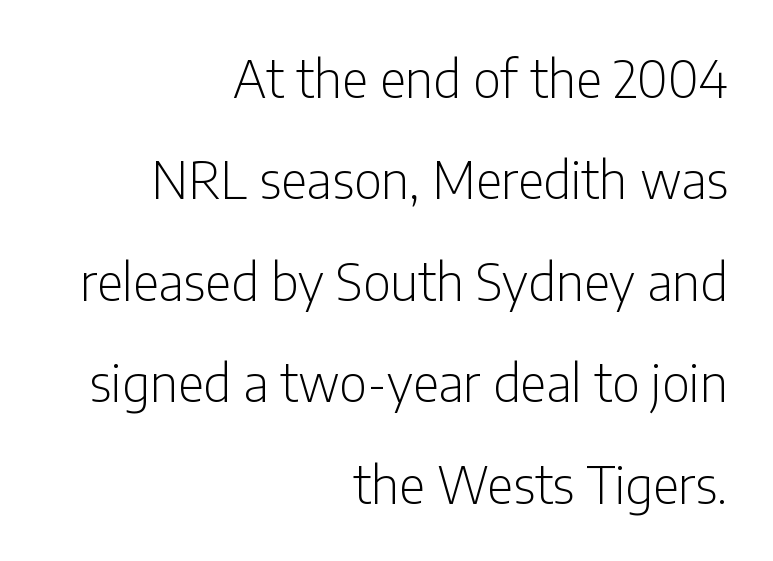
{"serif": "no", "italic": "no", "bold": "no", "weight": "light", "width": "condensed", "stroke_contrast": "low", "x_height": "medium", "monospaced": "no", "underline": "no", "align": "right", "line_spacing": "loose", "line_spacing_ratio": 1.99, "letter_spacing": "normal", "letter_spacing_em": 0.0, "glyph_px": 51}
